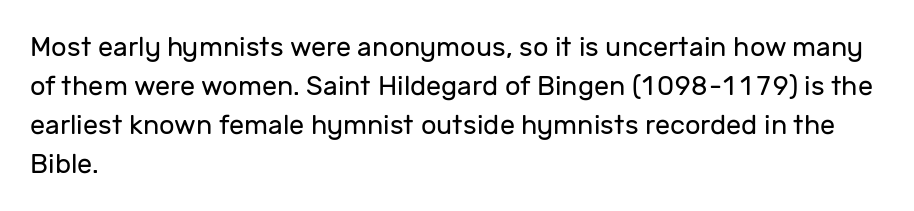
The image shows 27 px text type, upright; set left-aligned, normal line spacing (1.45x), normal letter spacing, not underlined.
